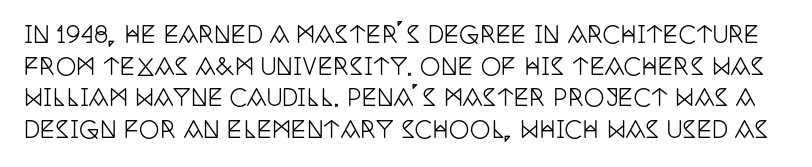
The image shows 23 px text type, upright; set normal line spacing (1.37x), normal letter spacing, not underlined.
